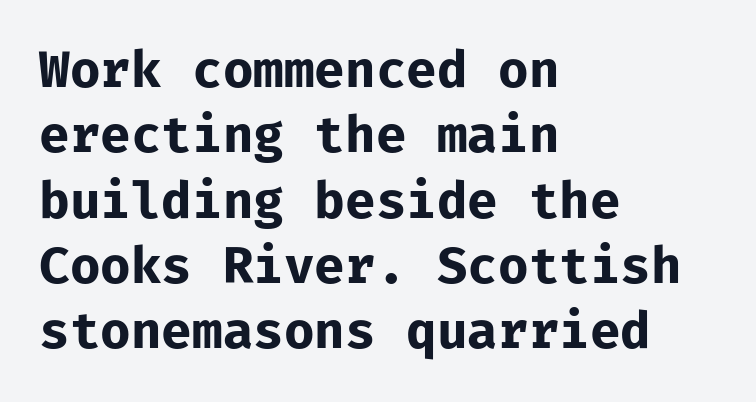
{"serif": "no", "italic": "no", "bold": "yes", "weight": "bold", "width": "normal", "stroke_contrast": "low", "x_height": "medium", "monospaced": "yes", "underline": "no", "align": "left", "line_spacing": "normal", "line_spacing_ratio": 1.28, "letter_spacing": "normal", "letter_spacing_em": 0.0, "glyph_px": 51}
